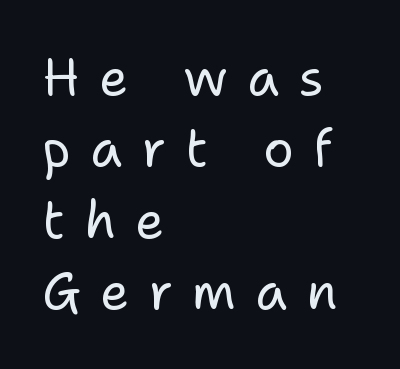
Q: Is the text bold? A: No.
Q: Is the text italic (slanted)? A: No, it is upright.
Q: Is the typeface a serif or a sans-serif typeface? A: Sans-serif.
Q: Is the text underlined? A: No.
Q: How is the paragraph aligned? A: Left-aligned.
Q: Is the spacing between letters normal or unusually wide? A: Unusually wide.
Q: Is the spacing between lines tight, normal or loose? A: Normal.
Q: Width (condensed, normal, or wide)? A: Normal.
Q: Stroke contrast? A: Low.
Q: x-height? A: Medium.
Q: Monospaced? A: No.
